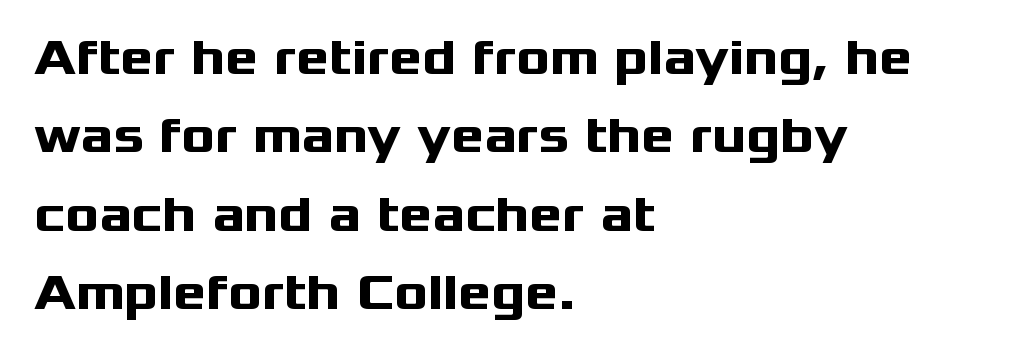
The image shows 50 px heavy, wide sans-serif type, upright; set left-aligned, normal line spacing (1.57x), normal letter spacing, not underlined; medium stroke contrast and a medium x-height.
